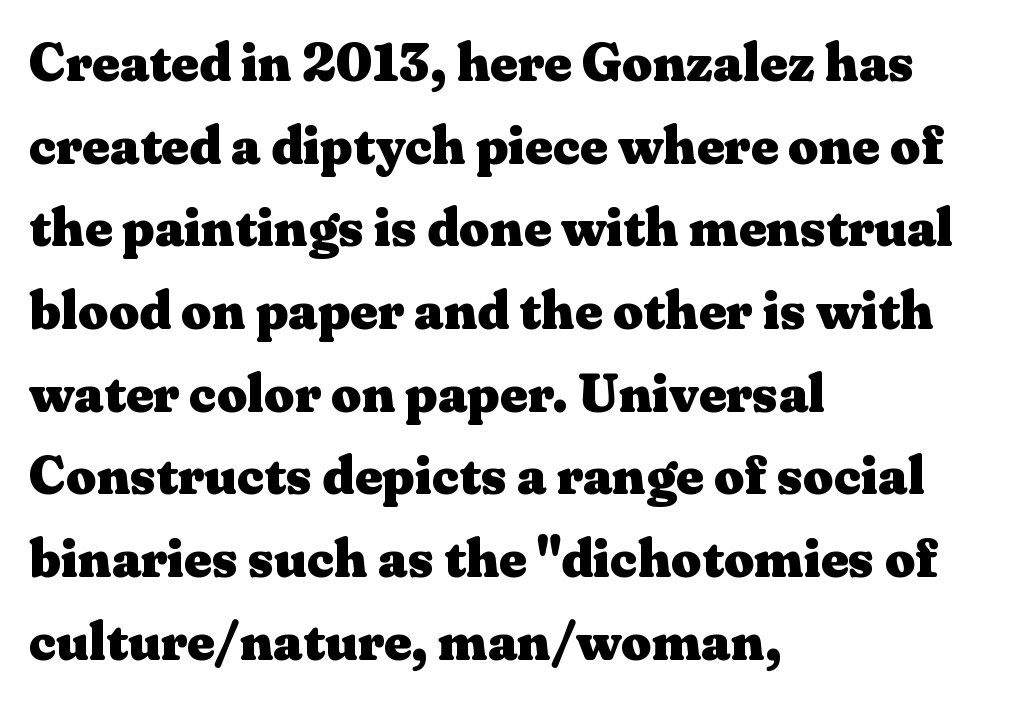
{"serif": "yes", "italic": "no", "bold": "yes", "weight": "heavy", "width": "wide", "stroke_contrast": "medium", "x_height": "medium", "monospaced": "no", "underline": "no", "align": "left", "line_spacing": "normal", "line_spacing_ratio": 1.56, "letter_spacing": "normal", "letter_spacing_em": 0.0, "glyph_px": 53}
